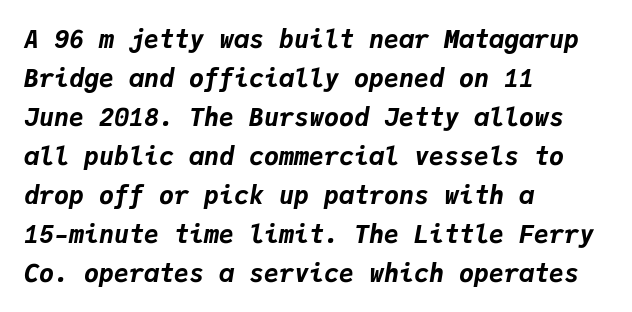
Q: Is the text bold? A: Yes.
Q: Is the text italic (slanted)? A: Yes, it leans right by about 9 degrees.
Q: Is the text underlined? A: No.
Q: How is the paragraph aligned? A: Left-aligned.
Q: Is the spacing between letters normal or unusually wide? A: Normal.
Q: Is the spacing between lines tight, normal or loose? A: Normal.
